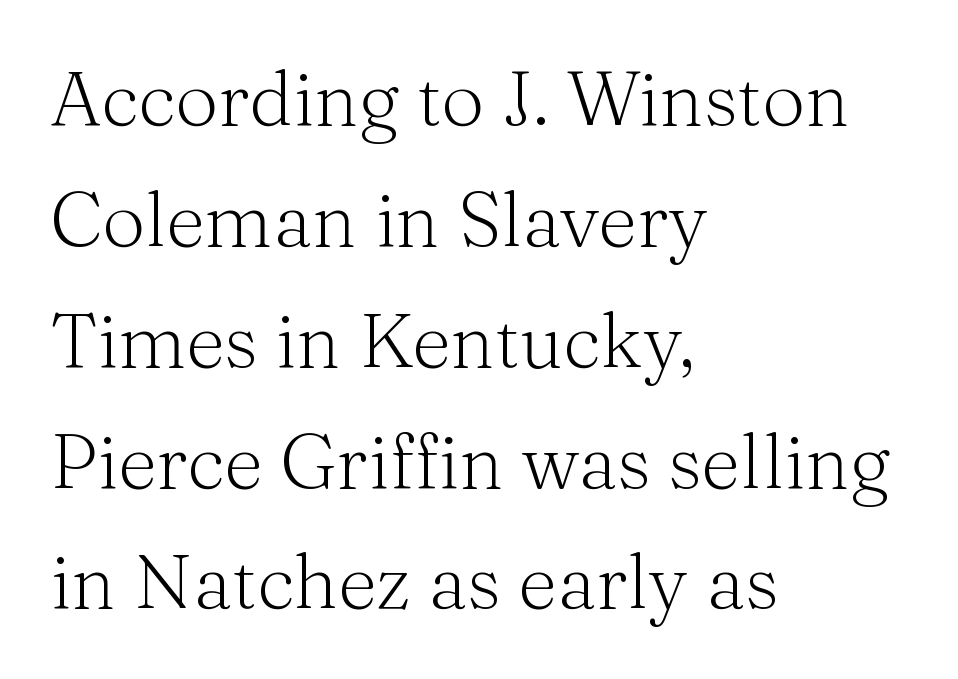
The image shows 76 px light serif type, upright; set left-aligned, normal line spacing (1.59x), normal letter spacing, not underlined; medium stroke contrast and a medium x-height.
